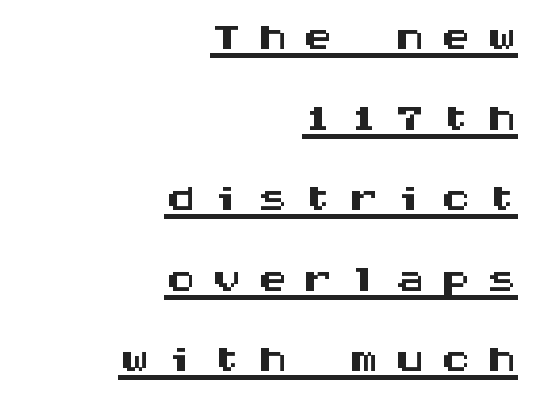
Quick note: interline space is typical. This rendering employs a face without finishing strokes, i.e., a sans-serif. Somebody hit Ctrl+U on this one — the words are underlined. Where is the straight margin? On the right.
